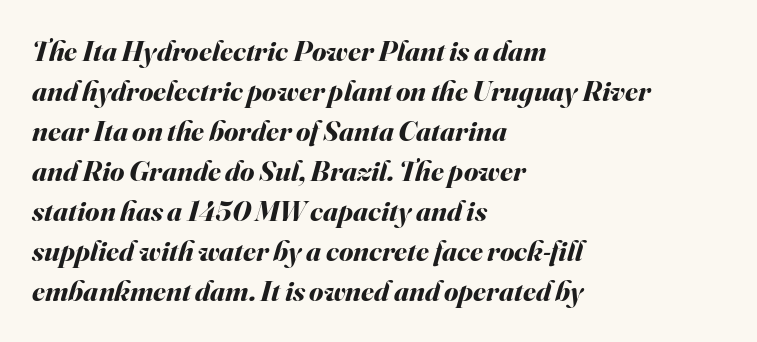
{"italic": "yes", "lean": "right", "slant_degrees": 16, "bold": "yes", "weight": "bold", "width": "normal", "stroke_contrast": "medium", "x_height": "small", "monospaced": "no", "underline": "no", "align": "left", "line_spacing": "normal", "line_spacing_ratio": 1.38, "letter_spacing": "normal", "letter_spacing_em": 0.0, "glyph_px": 29}
